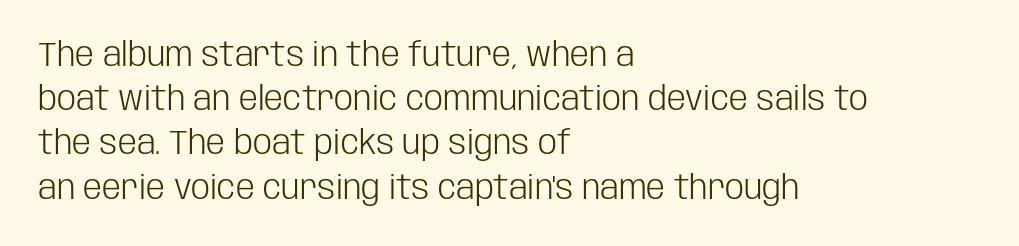
Q: Is the text bold? A: No.
Q: Is the text italic (slanted)? A: No, it is upright.
Q: Is the typeface a serif or a sans-serif typeface? A: Sans-serif.
Q: Is the text underlined? A: No.
Q: How is the paragraph aligned? A: Left-aligned.
Q: Is the spacing between letters normal or unusually wide? A: Normal.
Q: Is the spacing between lines tight, normal or loose? A: Normal.
Q: Width (condensed, normal, or wide)? A: Condensed.
Q: Stroke contrast? A: Low.
Q: x-height? A: Large.
Q: Monospaced? A: No.
